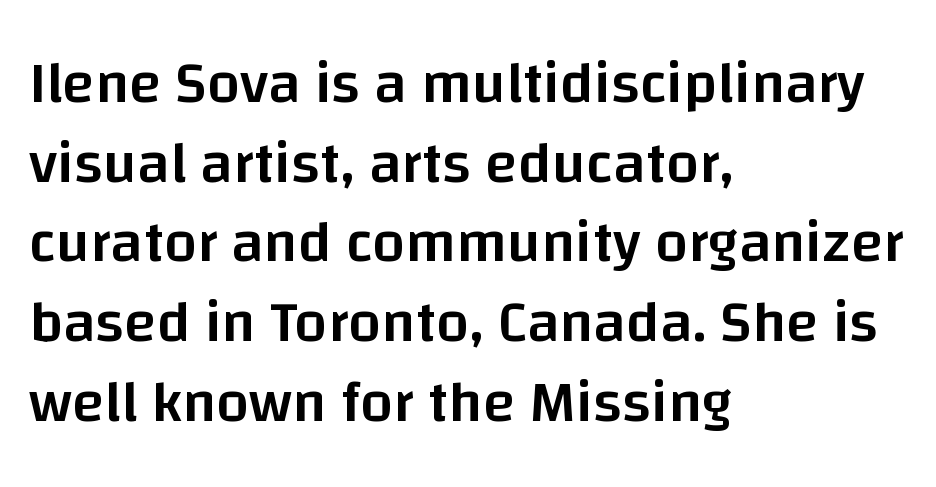
The image shows 59 px semibold sans-serif type, upright; set left-aligned, normal line spacing (1.35x), normal letter spacing, not underlined; low stroke contrast and a large x-height.
